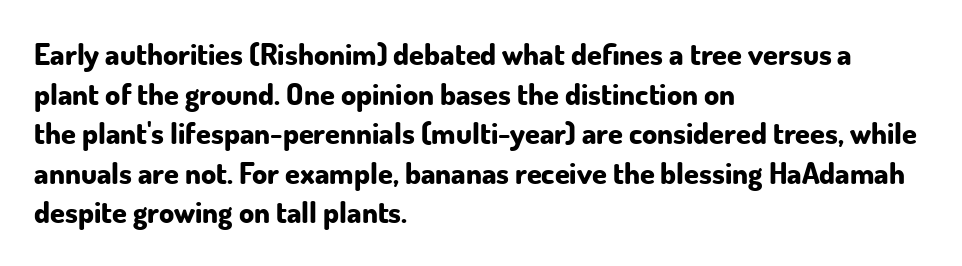
The glyphs are unaccompanied by any horizontal stroke below them. Honestly, the letter spacing is just normal — you wouldn't notice it. Varying glyph widths throughout — classic text-font behaviour. Posture: vertical.
